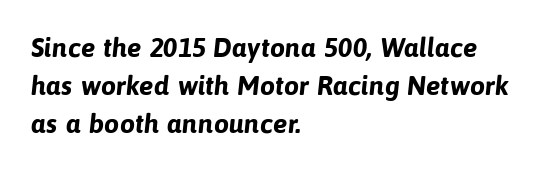
The image shows 27 px bold type; set left-aligned, normal line spacing (1.41x), normal letter spacing, not underlined.
